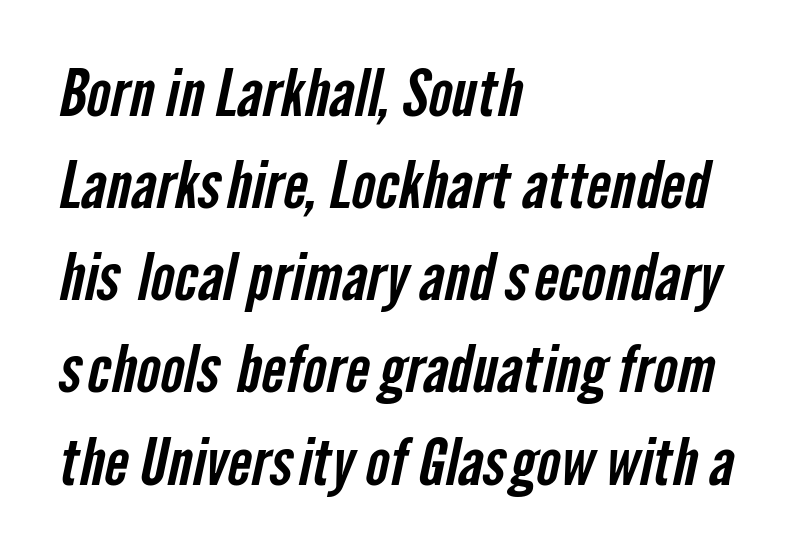
The image shows 64 px condensed sans-serif type; set left-aligned, normal line spacing (1.44x), normal letter spacing, not underlined; low stroke contrast and a medium x-height.
